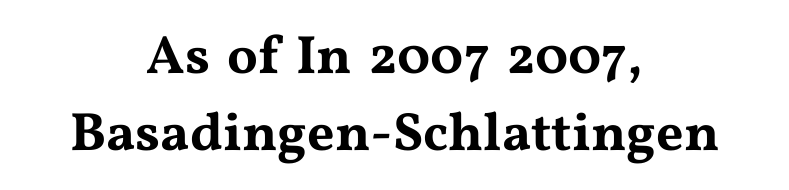
Q: Is the text italic (slanted)? A: No, it is upright.
Q: Is the typeface a serif or a sans-serif typeface? A: Serif.
Q: Is the text underlined? A: No.
Q: How is the paragraph aligned? A: Centered.
Q: Is the spacing between letters normal or unusually wide? A: Normal.
Q: Is the spacing between lines tight, normal or loose? A: Normal.
Q: Width (condensed, normal, or wide)? A: Wide.
Q: Stroke contrast? A: Medium.
Q: x-height? A: Medium.
Q: Monospaced? A: No.
